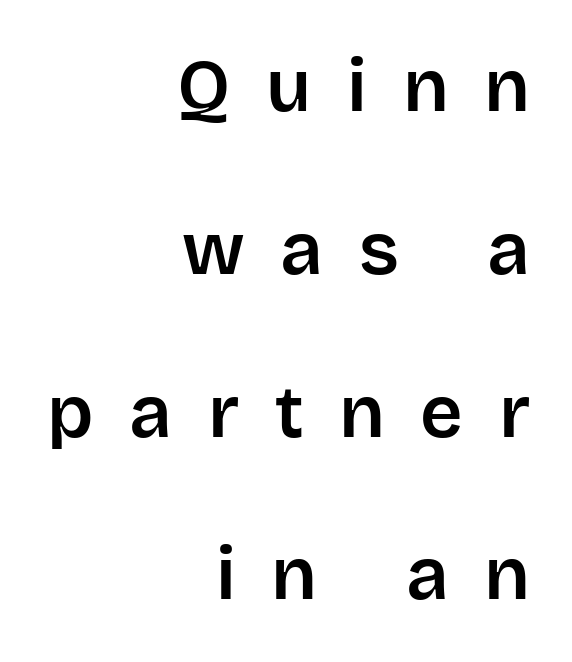
The image shows 74 px sans-serif type, upright; set right-aligned, loose line spacing (2.2x), unusually wide letter spacing (+0.48 em), not underlined; low stroke contrast and a large x-height.
